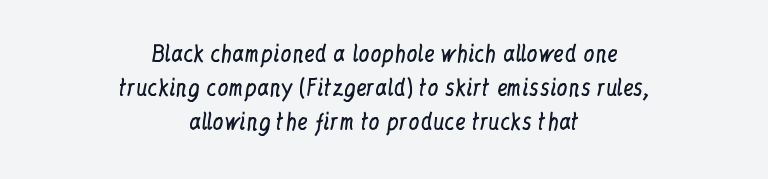
Q: Is the text bold? A: No.
Q: Is the text italic (slanted)? A: Yes.
Q: Is the text underlined? A: No.
Q: How is the paragraph aligned? A: Centered.
Q: Is the spacing between letters normal or unusually wide? A: Normal.
Q: Is the spacing between lines tight, normal or loose? A: Normal.
